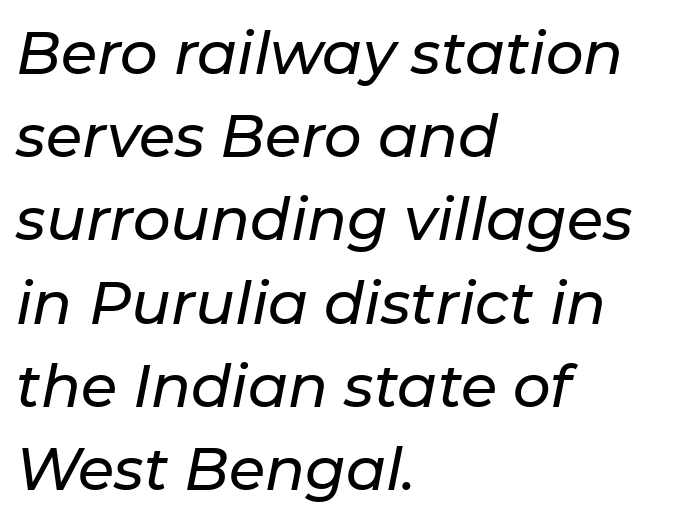
Q: Is the text italic (slanted)? A: Yes, it leans right by about 11 degrees.
Q: Is the text underlined? A: No.
Q: How is the paragraph aligned? A: Left-aligned.
Q: Is the spacing between letters normal or unusually wide? A: Normal.
Q: Is the spacing between lines tight, normal or loose? A: Normal.
Q: Width (condensed, normal, or wide)? A: Normal.
Q: Stroke contrast? A: Low.
Q: x-height? A: Medium.
Q: Monospaced? A: No.
